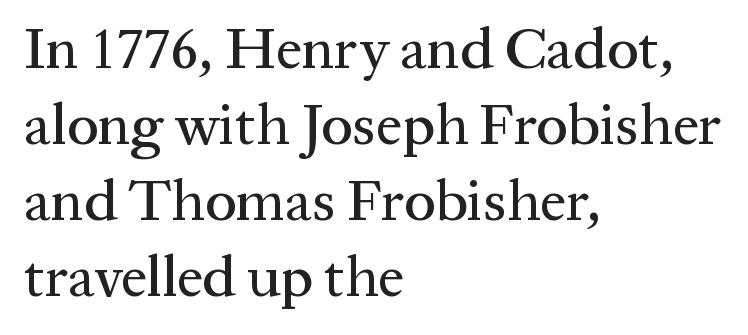
Q: Is the text italic (slanted)? A: No, it is upright.
Q: Is the typeface a serif or a sans-serif typeface? A: Serif.
Q: Is the text underlined? A: No.
Q: How is the paragraph aligned? A: Left-aligned.
Q: Is the spacing between letters normal or unusually wide? A: Normal.
Q: Is the spacing between lines tight, normal or loose? A: Normal.
Q: Width (condensed, normal, or wide)? A: Normal.
Q: Stroke contrast? A: Medium.
Q: x-height? A: Medium.
Q: Monospaced? A: No.
